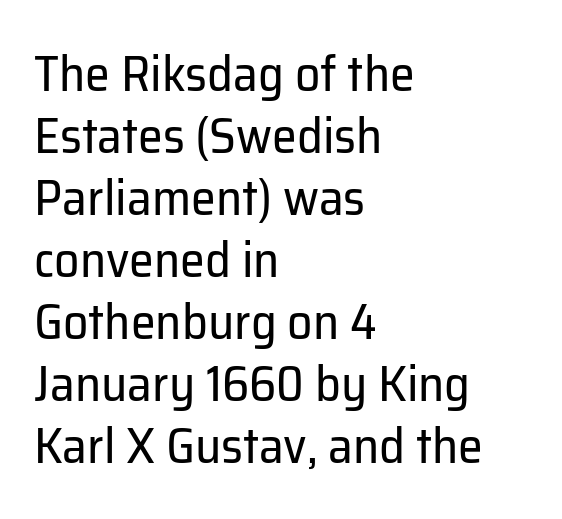
Q: Is the text bold? A: No.
Q: Is the text italic (slanted)? A: No, it is upright.
Q: Is the typeface a serif or a sans-serif typeface? A: Sans-serif.
Q: Is the text underlined? A: No.
Q: How is the paragraph aligned? A: Left-aligned.
Q: Is the spacing between letters normal or unusually wide? A: Normal.
Q: Width (condensed, normal, or wide)? A: Normal.
Q: Stroke contrast? A: Low.
Q: x-height? A: Medium.
Q: Monospaced? A: No.
